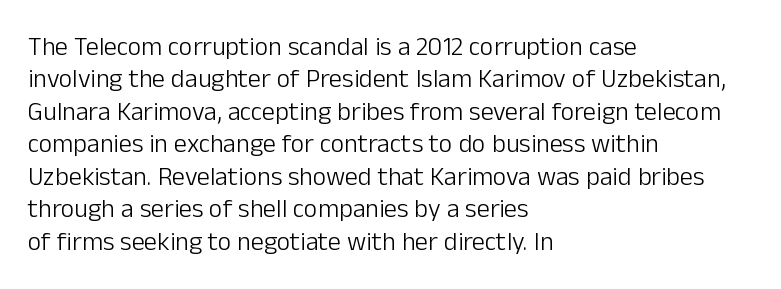
The image shows 26 px text type, upright; set left-aligned, normal line spacing (1.25x), normal letter spacing, not underlined.
